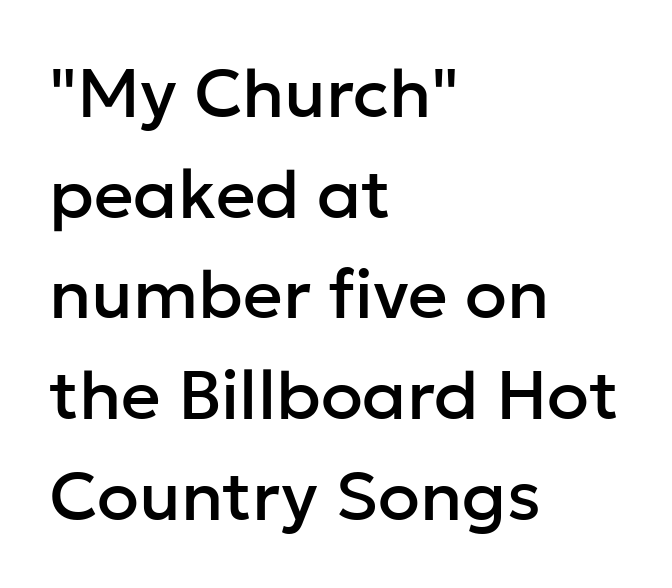
What kind of face is this? One without serifs — a sans. No italicization has been applied; the sample stays upright. A typesetter would call this proportional, since set widths differ per character. Default kerning and tracking; the words read as compact shapes. Regular leading.
